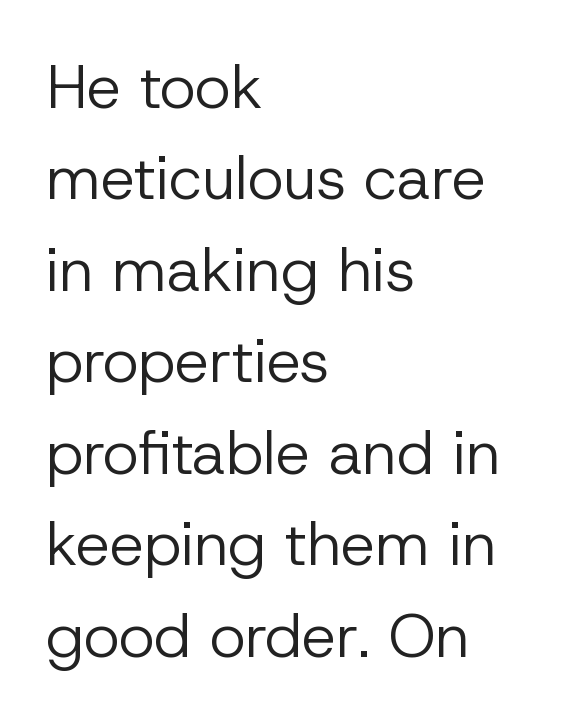
Q: Is the text bold? A: No.
Q: Is the text italic (slanted)? A: No, it is upright.
Q: Is the typeface a serif or a sans-serif typeface? A: Sans-serif.
Q: Is the text underlined? A: No.
Q: How is the paragraph aligned? A: Left-aligned.
Q: Is the spacing between letters normal or unusually wide? A: Normal.
Q: Is the spacing between lines tight, normal or loose? A: Normal.
Q: Width (condensed, normal, or wide)? A: Normal.
Q: Stroke contrast? A: Low.
Q: x-height? A: Medium.
Q: Monospaced? A: No.
